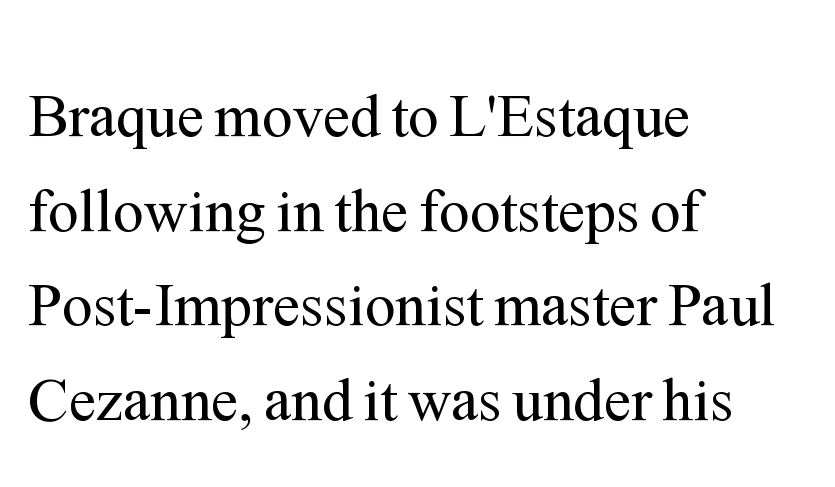
Q: Is the text bold? A: No.
Q: Is the text italic (slanted)? A: No, it is upright.
Q: Is the typeface a serif or a sans-serif typeface? A: Serif.
Q: Is the text underlined? A: No.
Q: How is the paragraph aligned? A: Left-aligned.
Q: Is the spacing between letters normal or unusually wide? A: Normal.
Q: Is the spacing between lines tight, normal or loose? A: Normal.
Q: Width (condensed, normal, or wide)? A: Normal.
Q: Stroke contrast? A: Medium.
Q: x-height? A: Medium.
Q: Monospaced? A: No.
